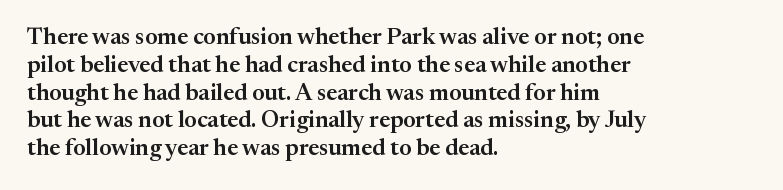
Q: Is the text italic (slanted)? A: No, it is upright.
Q: Is the text underlined? A: No.
Q: How is the paragraph aligned? A: Left-aligned.
Q: Is the spacing between letters normal or unusually wide? A: Normal.
